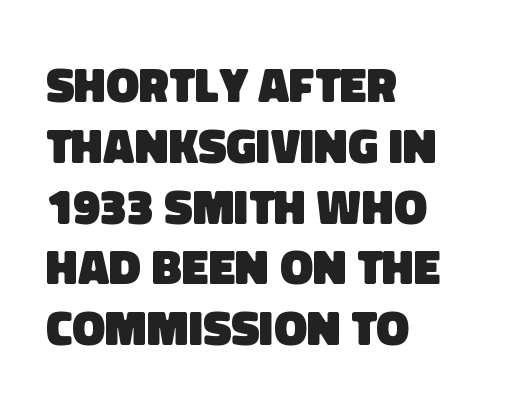
Letter spacing: default. The characters display no serif detailing; their extremities are plain. As a designer I'd log this as weight 700, bold. Varying glyph widths throughout — classic text-font behaviour. Nobody drew a line under any word here.
